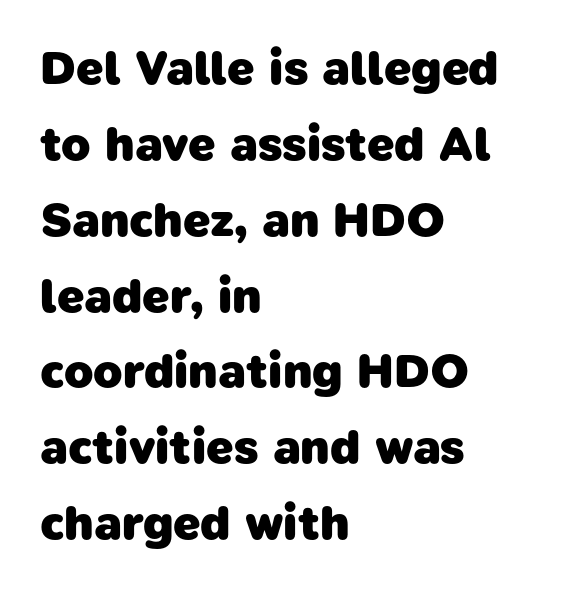
Q: Is the text bold? A: Yes.
Q: Is the typeface a serif or a sans-serif typeface? A: Sans-serif.
Q: Is the text underlined? A: No.
Q: How is the paragraph aligned? A: Left-aligned.
Q: Is the spacing between letters normal or unusually wide? A: Normal.
Q: Is the spacing between lines tight, normal or loose? A: Normal.
Q: Width (condensed, normal, or wide)? A: Normal.
Q: Stroke contrast? A: Low.
Q: x-height? A: Medium.
Q: Monospaced? A: No.
